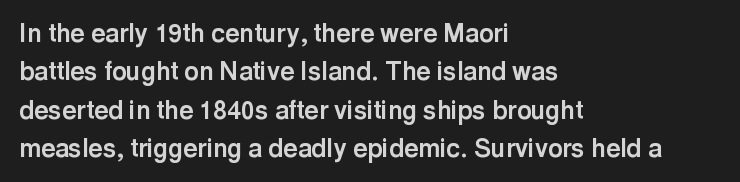
The image shows 25 px bold type, upright; set left-aligned, normal line spacing (1.54x), normal letter spacing, not underlined.
